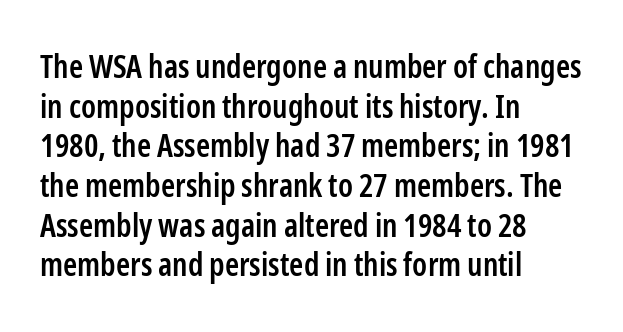
The ragged edge is on the right, which tells us the setting is flush left. The typesetting leans somewhat heavy: a semibold. Unmarked baselines from the first word to the last. Note the varied advance widths — an 'i' is clearly narrower than an 'm'. Between one letter and the next there's only the usual sliver of space.
